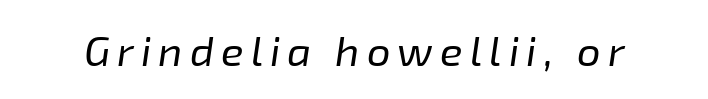
The image shows 42 px regular-weight type, italic (leaning right); set not underlined; low stroke contrast and a medium x-height.
